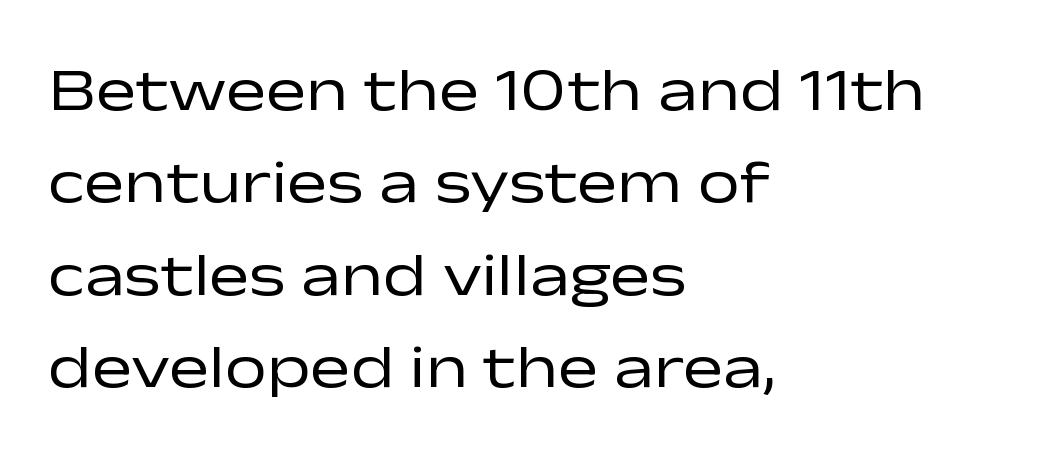
The image shows 60 px regular-weight, wide sans-serif type, upright; set left-aligned, normal line spacing (1.54x), normal letter spacing, not underlined; low stroke contrast and a medium x-height.
